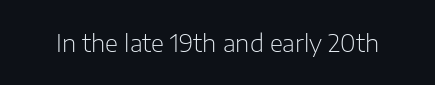
{"italic": "no", "bold": "no", "underline": "no", "letter_spacing": "normal", "letter_spacing_em": 0.0, "glyph_px": 24}
